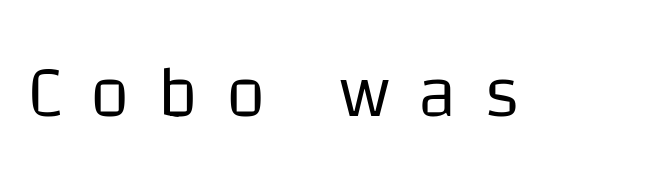
Substantial extra tracking has been applied to these lines. Is this a sans? Yes — the strokes have no serifs. Rendered with straight, roman letterforms. The passage shown is typed in a proportional face where columns would drift.
